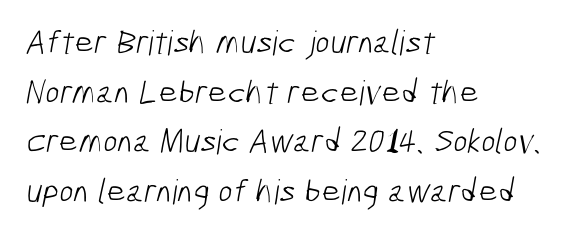
{"serif": "no", "bold": "no", "weight": "light", "width": "condensed", "stroke_contrast": "low", "x_height": "medium", "monospaced": "no", "underline": "no", "align": "left", "line_spacing": "normal", "line_spacing_ratio": 1.46, "letter_spacing": "normal", "letter_spacing_em": 0.0, "glyph_px": 34}
